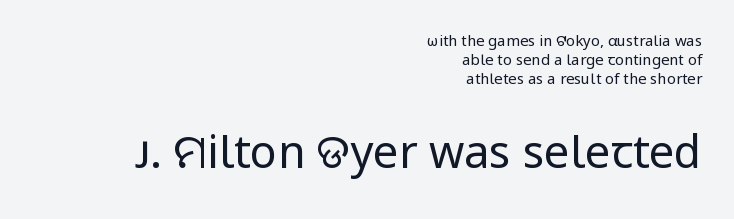
The type sits square on the baseline with zero lean. The following chunk of copy outweighs the initial chunk in type size. Beneath every word, the page is bare. The passage shown is typed in a proportional face where columns would drift. Each letter's strokes conclude bluntly, with no projecting serifs. The typesetter chose a ragged-left arrangement here.
